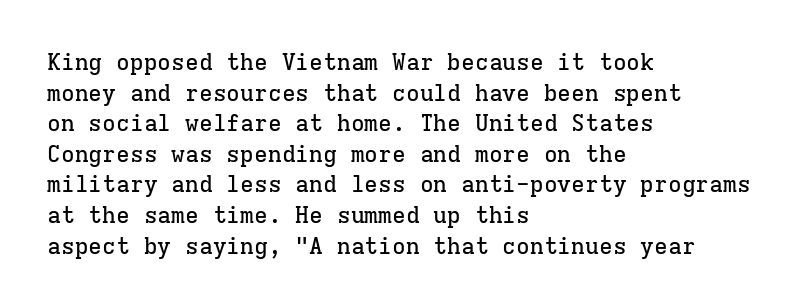
The image shows 23 px text type, upright; set left-aligned, normal line spacing (1.33x), normal letter spacing, not underlined.
